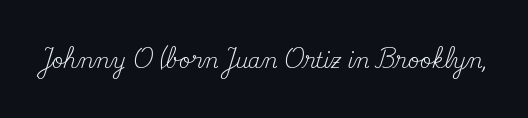
The image shows 20 px text type; set normal letter spacing, not underlined.
